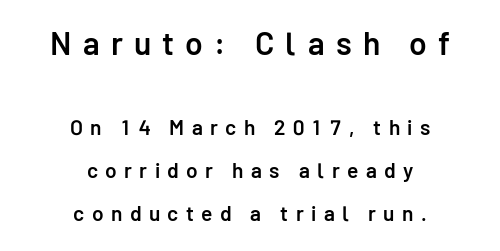
A great deal of white space separates one row of letters from the next. The rendering shrinks the type as you move from the upper chunk to the lower. Layout note: lines centered. The letters are semibold — heavier than regular but short of a full bold. Vertical strokes here are truly vertical.
